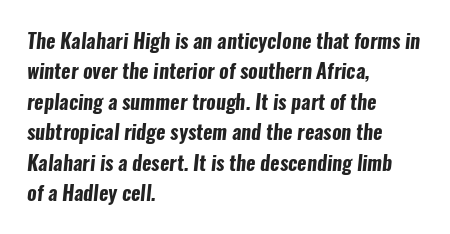
Q: Is the text bold? A: Yes.
Q: Is the text underlined? A: No.
Q: How is the paragraph aligned? A: Left-aligned.
Q: Is the spacing between letters normal or unusually wide? A: Normal.
Q: Is the spacing between lines tight, normal or loose? A: Normal.
